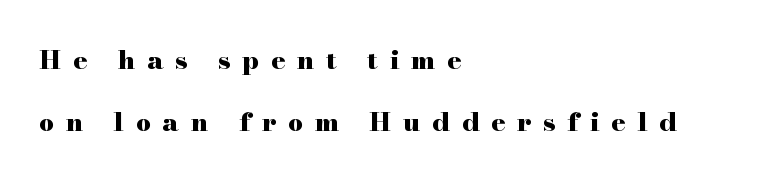
The image shows 26 px bold type, upright; set left-aligned, loose line spacing (2.37x), unusually wide letter spacing (+0.46 em), not underlined.
